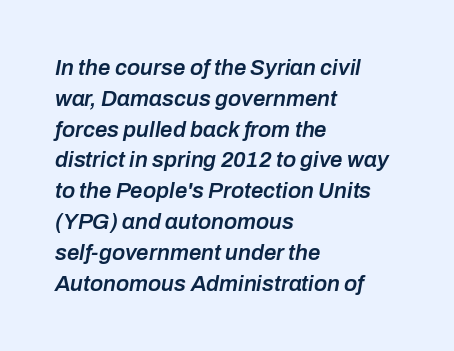
The image shows 22 px text type, italic (leaning right); set left-aligned, normal line spacing (1.4x), normal letter spacing, not underlined.
